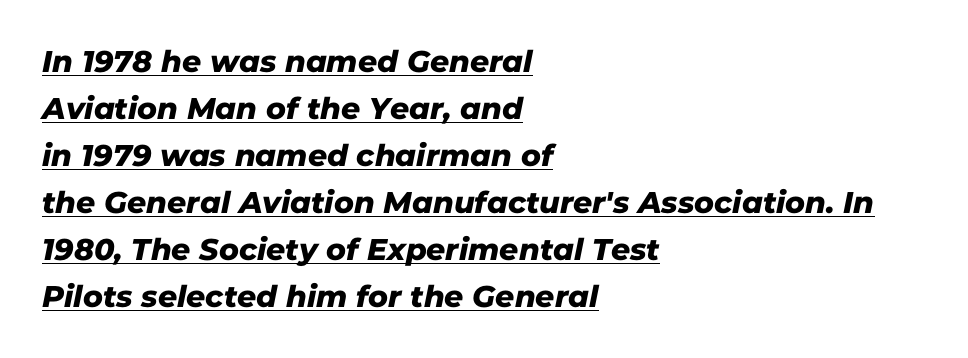
Q: Is the typeface a serif or a sans-serif typeface? A: Sans-serif.
Q: Is the text underlined? A: Yes.
Q: How is the paragraph aligned? A: Left-aligned.
Q: Is the spacing between letters normal or unusually wide? A: Normal.
Q: Is the spacing between lines tight, normal or loose? A: Normal.
Q: Width (condensed, normal, or wide)? A: Normal.
Q: Stroke contrast? A: Low.
Q: x-height? A: Medium.
Q: Monospaced? A: No.
